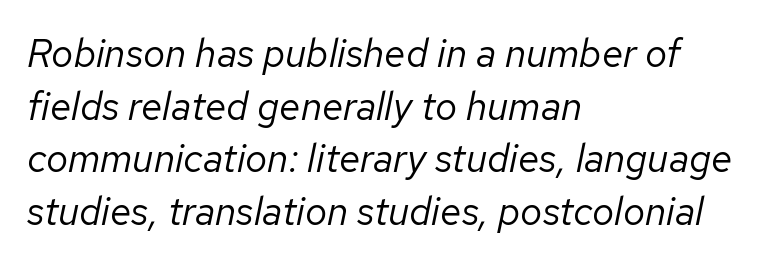
{"italic": "yes", "lean": "right", "slant_degrees": 12, "bold": "no", "weight": "regular", "width": "normal", "stroke_contrast": "low", "x_height": "medium", "monospaced": "no", "underline": "no", "align": "left", "line_spacing": "normal", "line_spacing_ratio": 1.35, "letter_spacing": "normal", "letter_spacing_em": 0.0, "glyph_px": 39}
